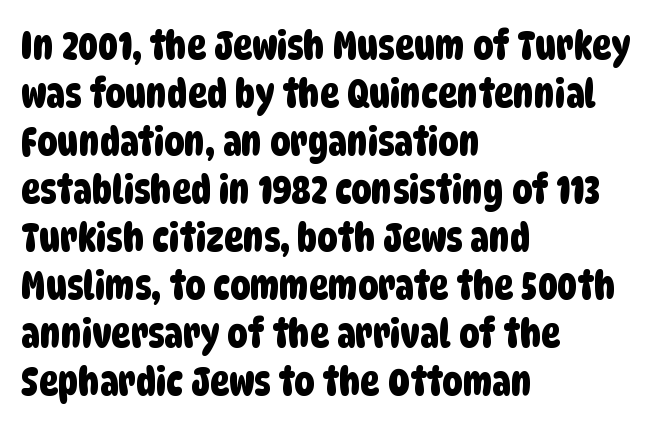
Q: Is the typeface a serif or a sans-serif typeface? A: Sans-serif.
Q: Is the text underlined? A: No.
Q: How is the paragraph aligned? A: Left-aligned.
Q: Is the spacing between letters normal or unusually wide? A: Normal.
Q: Width (condensed, normal, or wide)? A: Condensed.
Q: Stroke contrast? A: Low.
Q: x-height? A: Large.
Q: Monospaced? A: No.
